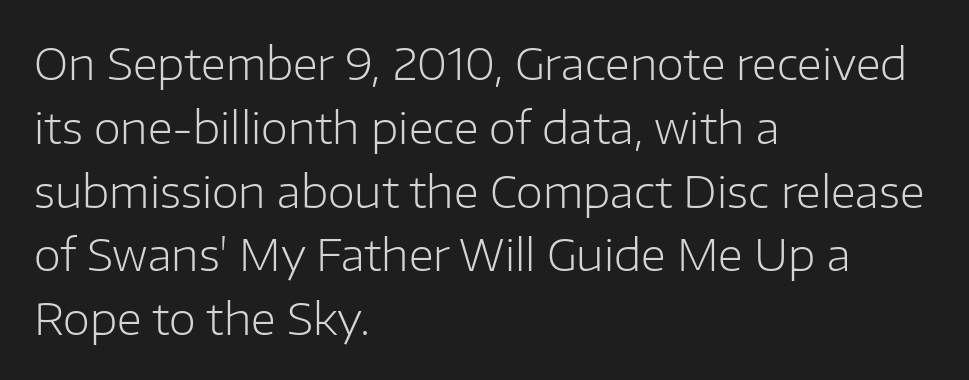
Q: Is the text bold? A: No.
Q: Is the text italic (slanted)? A: No, it is upright.
Q: Is the typeface a serif or a sans-serif typeface? A: Sans-serif.
Q: Is the text underlined? A: No.
Q: How is the paragraph aligned? A: Left-aligned.
Q: Is the spacing between letters normal or unusually wide? A: Normal.
Q: Is the spacing between lines tight, normal or loose? A: Normal.
Q: Width (condensed, normal, or wide)? A: Normal.
Q: Stroke contrast? A: Low.
Q: x-height? A: Medium.
Q: Monospaced? A: No.
